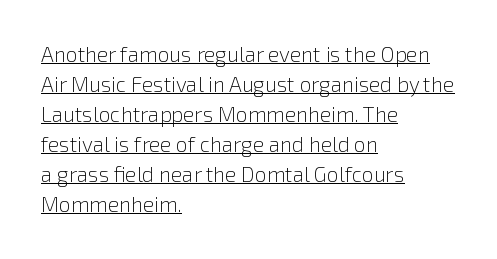
Q: Is the text bold? A: No.
Q: Is the text italic (slanted)? A: No, it is upright.
Q: Is the text underlined? A: Yes.
Q: How is the paragraph aligned? A: Left-aligned.
Q: Is the spacing between letters normal or unusually wide? A: Normal.
Q: Is the spacing between lines tight, normal or loose? A: Normal.
